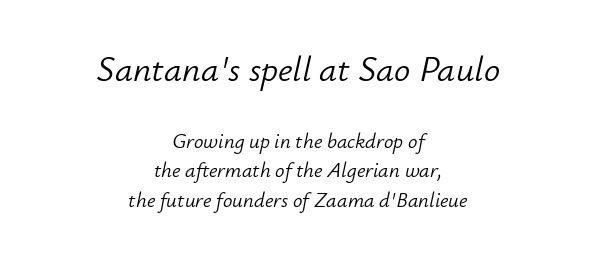
{"italic": "yes", "lean": "right", "slant_degrees": 12, "bold": "no", "weight": "light", "width": "normal", "stroke_contrast": "low", "x_height": "small", "monospaced": "no", "underline": "no", "align": "center", "line_spacing": "normal", "line_spacing_ratio": 1.41, "letter_spacing": "normal", "letter_spacing_em": 0.0, "larger_block": "first", "size_ratio": 1.71, "glyph_px": 36}
